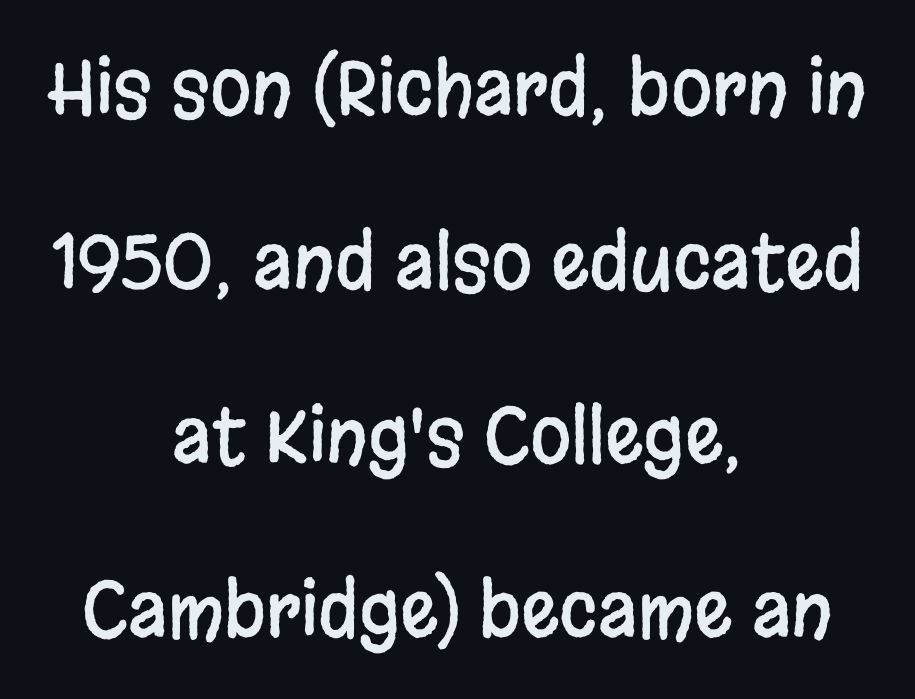
Q: Is the text italic (slanted)? A: No, it is upright.
Q: Is the typeface a serif or a sans-serif typeface? A: Sans-serif.
Q: Is the text underlined? A: No.
Q: How is the paragraph aligned? A: Centered.
Q: Is the spacing between letters normal or unusually wide? A: Normal.
Q: Is the spacing between lines tight, normal or loose? A: Loose.
Q: Width (condensed, normal, or wide)? A: Condensed.
Q: Stroke contrast? A: Low.
Q: x-height? A: Large.
Q: Monospaced? A: No.
